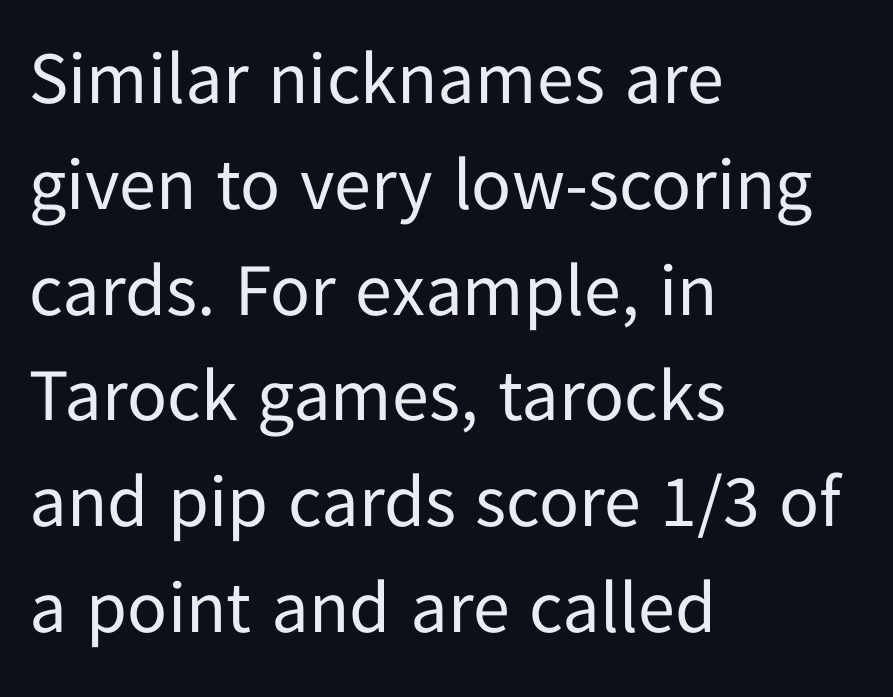
The image shows 74 px regular-weight sans-serif type, upright; set left-aligned, normal line spacing (1.43x), normal letter spacing, not underlined; low stroke contrast and a medium x-height.
